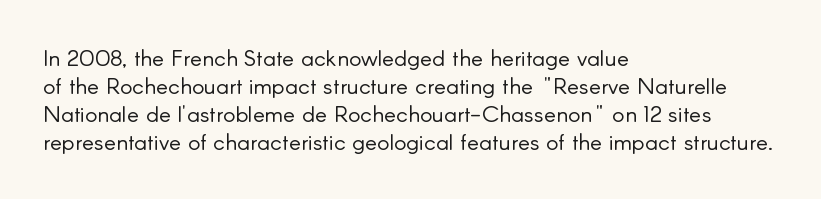
Q: Is the text bold? A: No.
Q: Is the text italic (slanted)? A: No, it is upright.
Q: Is the text underlined? A: No.
Q: How is the paragraph aligned? A: Left-aligned.
Q: Is the spacing between letters normal or unusually wide? A: Normal.
